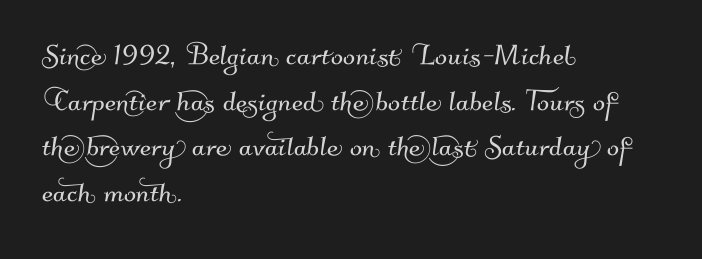
The image shows 36 px sans-serif type; set left-aligned, normal line spacing (1.27x), normal letter spacing, not underlined; medium stroke contrast and a small x-height.
